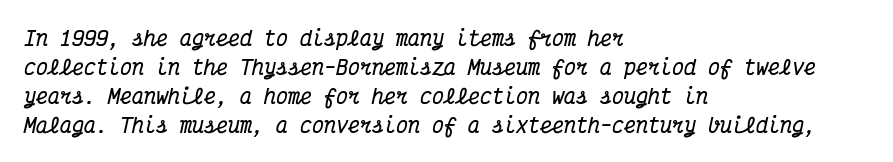
Q: Is the text bold? A: Yes.
Q: Is the text italic (slanted)? A: Yes, it leans right by about 12 degrees.
Q: Is the text underlined? A: No.
Q: How is the paragraph aligned? A: Left-aligned.
Q: Is the spacing between letters normal or unusually wide? A: Normal.
Q: Is the spacing between lines tight, normal or loose? A: Normal.
